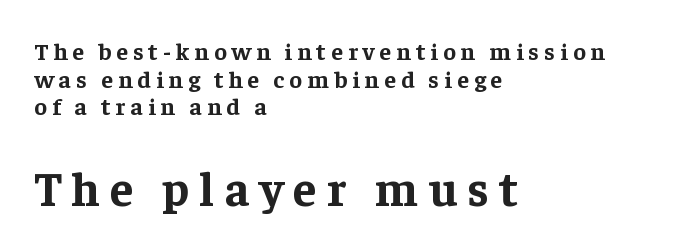
The specimen reads as upright at a glance. Notice how the passage keeps a crisp vertical edge on the left only. Here the second block reads like a headline and the first like body copy. The baseline area is clear. The rendering uses natural spacing where letterforms have individual widths. Vertically, the passage feels compressed, each row crowding the next.
